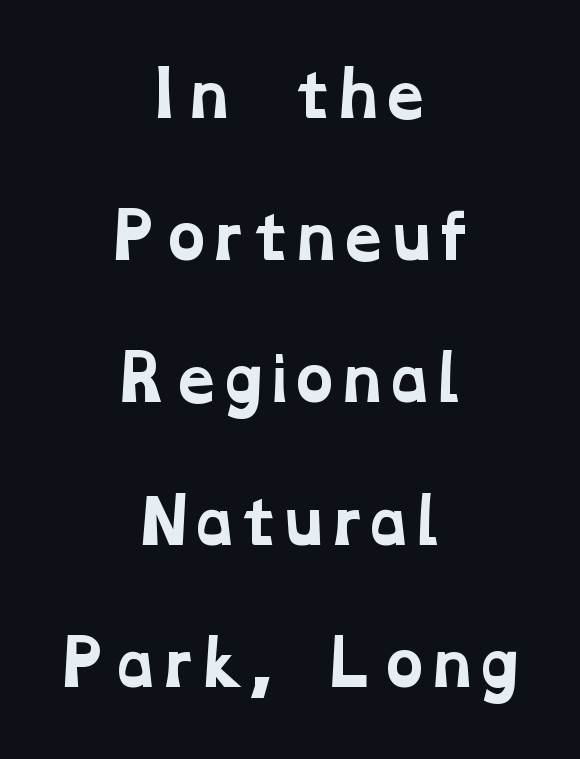
Emphasis by weight is at full strength: bold. The designer dialed line spacing up above the default. Classification — serif. The text block is weighted toward neither margin, spreading evenly from the middle. You could not count columns in this text — the font is proportionally spaced. Honestly, there is no underline to notice here at all.
